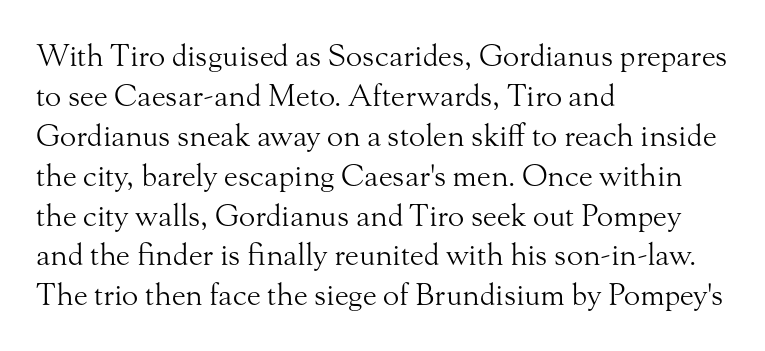
Q: Is the text bold? A: No.
Q: Is the text italic (slanted)? A: No, it is upright.
Q: Is the typeface a serif or a sans-serif typeface? A: Serif.
Q: Is the text underlined? A: No.
Q: How is the paragraph aligned? A: Left-aligned.
Q: Is the spacing between letters normal or unusually wide? A: Normal.
Q: Is the spacing between lines tight, normal or loose? A: Normal.
Q: Width (condensed, normal, or wide)? A: Normal.
Q: Stroke contrast? A: Medium.
Q: x-height? A: Small.
Q: Monospaced? A: No.
